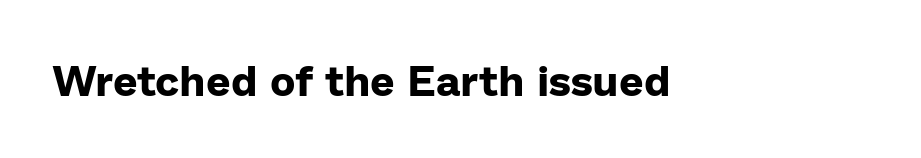
{"serif": "no", "italic": "no", "bold": "yes", "weight": "bold", "width": "normal", "stroke_contrast": "low", "x_height": "medium", "monospaced": "no", "underline": "no", "letter_spacing": "normal", "letter_spacing_em": 0.0, "glyph_px": 43}
